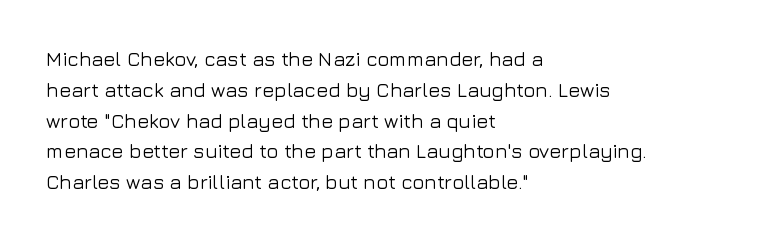
{"italic": "no", "underline": "no", "align": "left", "line_spacing": "normal", "line_spacing_ratio": 1.54, "letter_spacing": "normal", "letter_spacing_em": 0.0, "glyph_px": 20}
